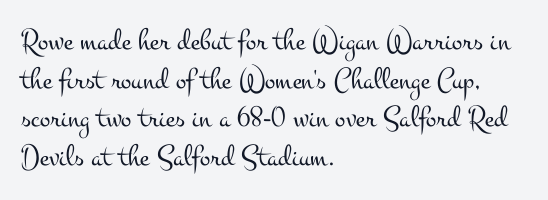
Q: Is the text bold? A: No.
Q: Is the text italic (slanted)? A: Yes.
Q: Is the text underlined? A: No.
Q: How is the paragraph aligned? A: Left-aligned.
Q: Is the spacing between letters normal or unusually wide? A: Normal.
Q: Is the spacing between lines tight, normal or loose? A: Normal.
Q: Width (condensed, normal, or wide)? A: Wide.
Q: Stroke contrast? A: Medium.
Q: x-height? A: Small.
Q: Monospaced? A: No.
